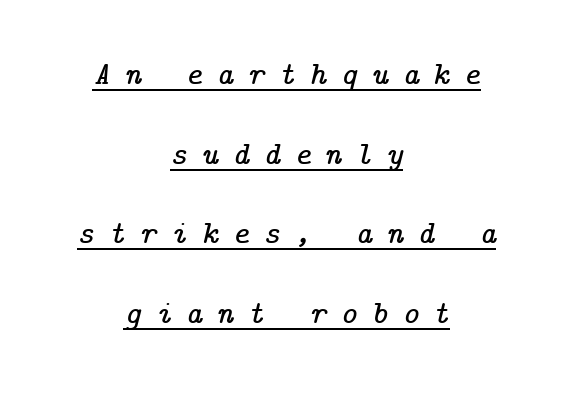
The image shows 32 px serif type, italic (leaning right); set centered, loose line spacing (2.49x), unusually wide letter spacing (+0.44 em), underlined; low stroke contrast and a medium x-height.
